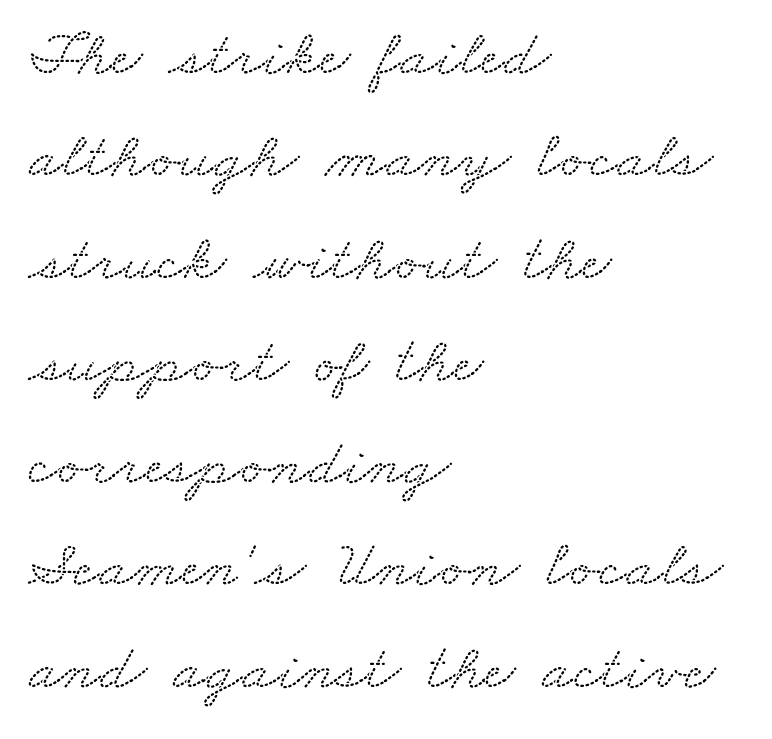
The image shows 66 px wide serif type; set left-aligned, normal line spacing (1.55x), normal letter spacing, not underlined; low stroke contrast and a small x-height.
